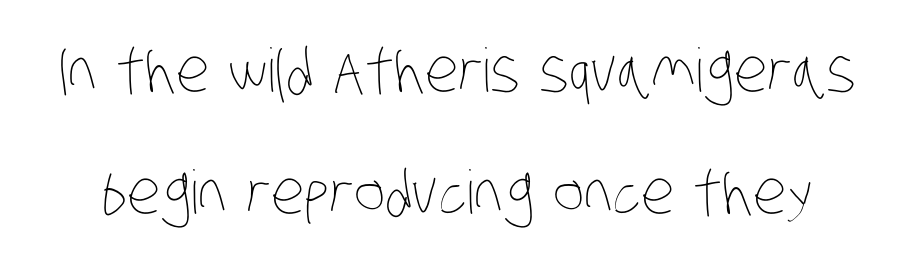
The image shows 60 px thin, condensed type; set loose line spacing (2.04x), normal letter spacing, not underlined; low stroke contrast and a large x-height.
